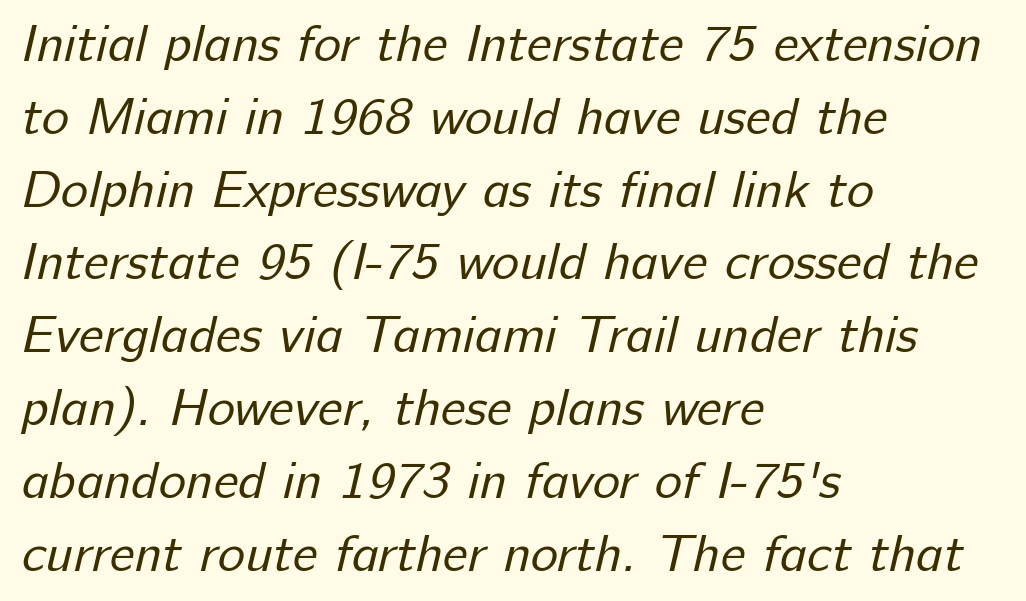
Is there much room between lines? A standard amount, neither cramped nor airy. You could not count columns in this text — the font is proportionally spaced. Plain, unruled lines of type. The typesetter chose a ragged-right arrangement here.
